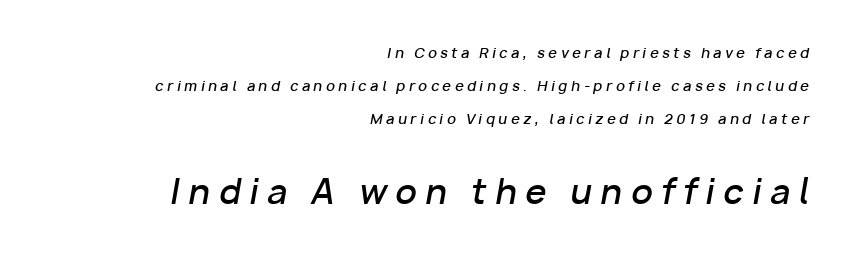
{"italic": "yes", "lean": "right", "slant_degrees": 10, "bold": "semi", "weight": "semibold", "width": "normal", "stroke_contrast": "low", "x_height": "medium", "monospaced": "no", "underline": "no", "align": "right", "line_spacing": "loose", "line_spacing_ratio": 2.35, "letter_spacing": "wide", "letter_spacing_em": 0.25, "larger_block": "second", "size_ratio": 2.43, "glyph_px": 34}
